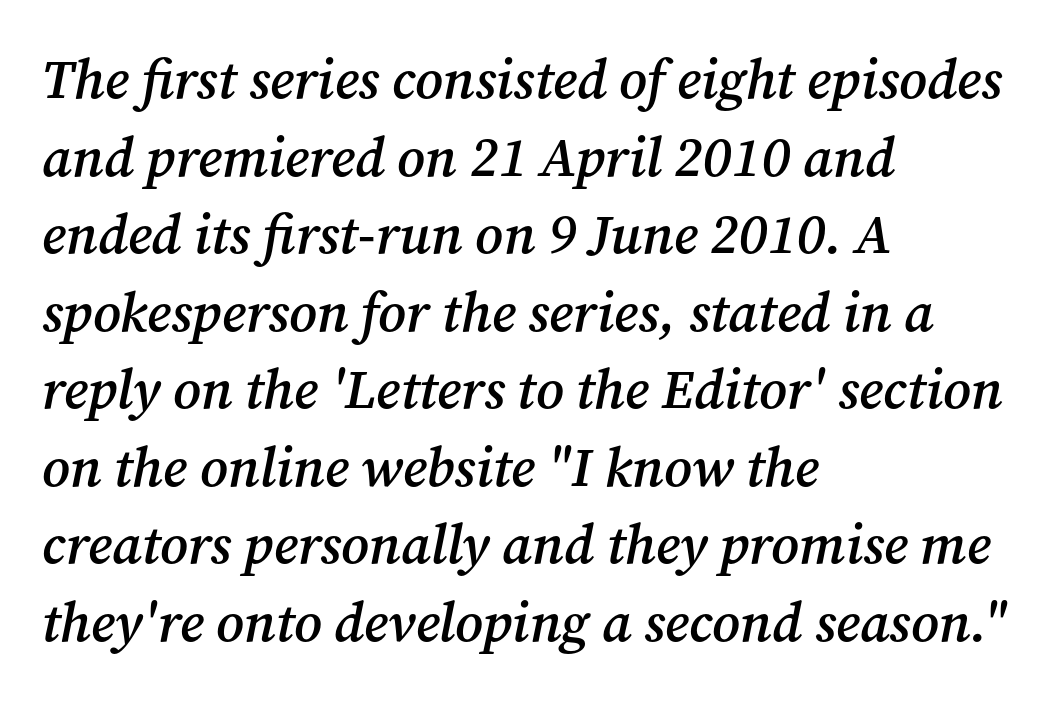
{"serif": "yes", "italic": "yes", "lean": "right", "slant_degrees": 12, "bold": "semi", "weight": "semibold", "width": "normal", "stroke_contrast": "medium", "x_height": "medium", "monospaced": "no", "underline": "no", "align": "left", "line_spacing": "normal", "line_spacing_ratio": 1.41, "letter_spacing": "normal", "letter_spacing_em": 0.0, "glyph_px": 55}
